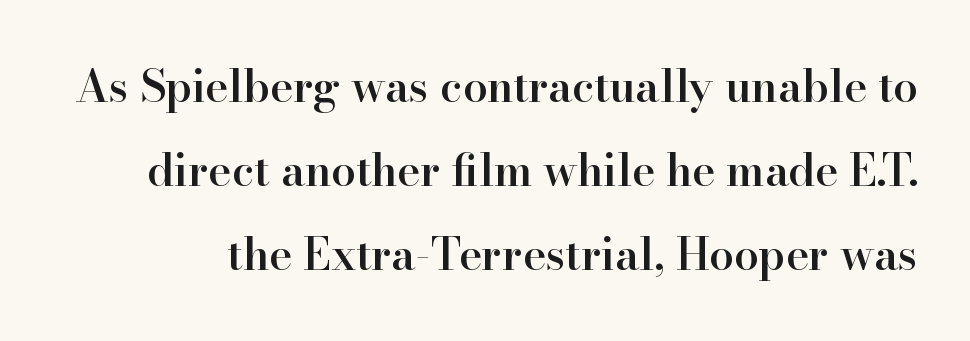
Does the leading feel generous? Absolutely, it's lavish. Lines of text with bare space underneath. Typographic density is moderately raised because the face is semibold. Think of a printed novel: that variable character pitch is what you see here. Short note: letters normally spaced.
